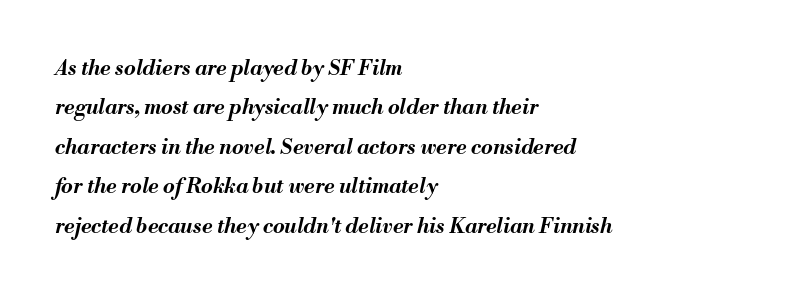
Q: Is the text bold? A: Yes.
Q: Is the text italic (slanted)? A: Yes, it leans right by about 13 degrees.
Q: Is the text underlined? A: No.
Q: How is the paragraph aligned? A: Left-aligned.
Q: Is the spacing between letters normal or unusually wide? A: Normal.
